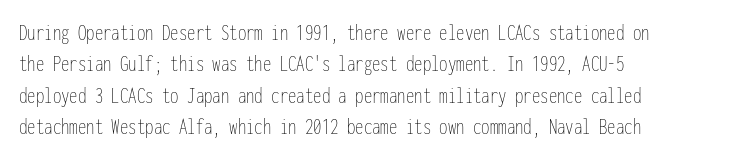
What stands out about the letter spacing? Nothing — it is the standard amount. Unmarked baselines from the first word to the last. The rendering anchors every line to the left-hand side. Regarding leading, the lines here are spaced in the standard way. Compared with a typical body face, this is equally light or lighter still. In terms of posture, this sample is upright.
